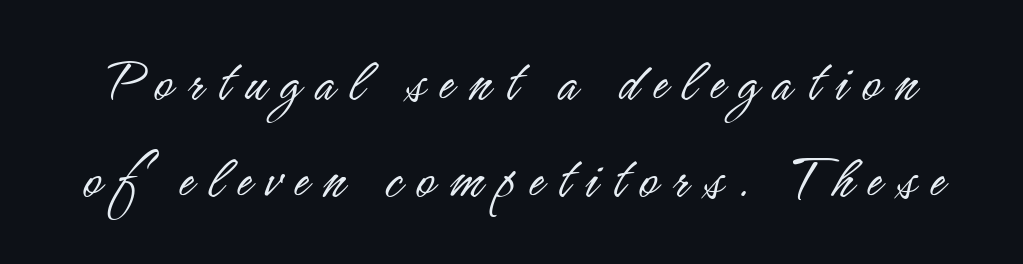
Varying glyph widths throughout — classic text-font behaviour. Glance below the letters and you will spot only blank space. The passage shown is not bold in any degree. The text was rendered using a sans face with plain stroke endings.
